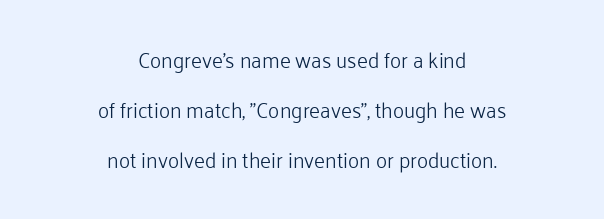
Vertical stems look standard width or narrower in stroke. Upright lettering throughout. Summary of vertical rhythm: relaxed, with wide interline spacing. The setting favours the middle, as headings and verse often do.
